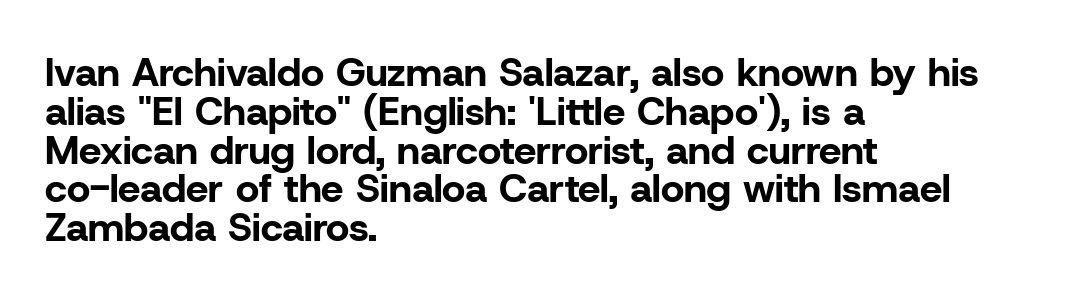
Regarding serifs, this sample does without them. You could not count columns in this text — the font is proportionally spaced. These words are printed bold, with thick strokes throughout. Is there any slant? The stems are plumb. Regarding leading, the lines here are crowded together.
